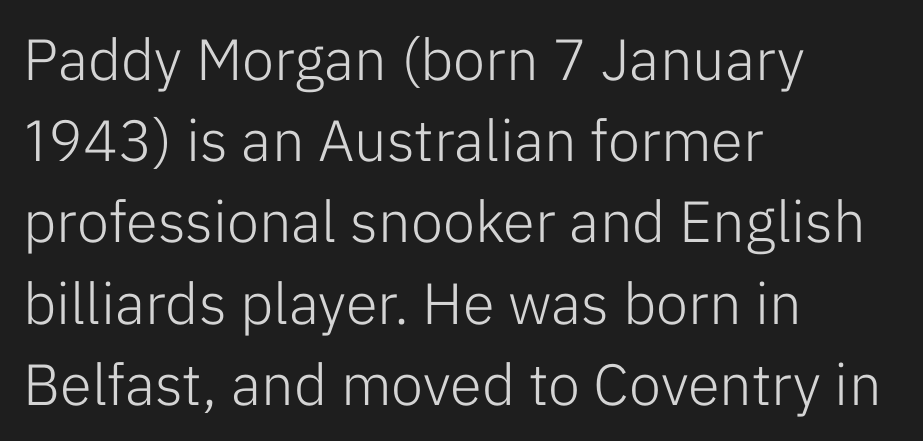
The image shows 58 px light sans-serif type, upright; set left-aligned, normal line spacing (1.4x), normal letter spacing, not underlined; low stroke contrast and a medium x-height.
